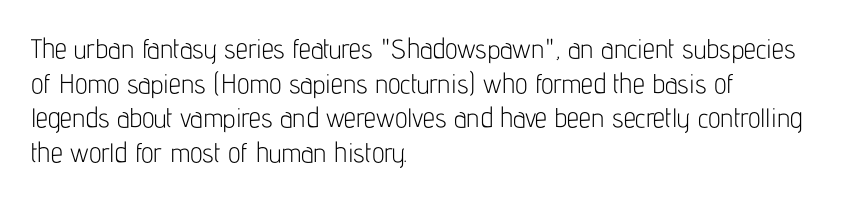
{"italic": "no", "bold": "no", "underline": "no", "align": "left", "line_spacing": "normal", "line_spacing_ratio": 1.28, "letter_spacing": "normal", "letter_spacing_em": 0.0, "glyph_px": 27}
